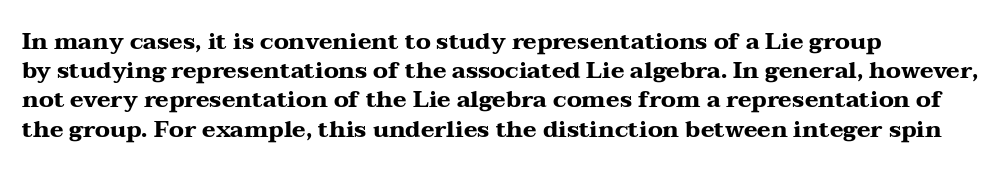
Q: Is the text bold? A: Yes.
Q: Is the text italic (slanted)? A: No, it is upright.
Q: Is the text underlined? A: No.
Q: How is the paragraph aligned? A: Left-aligned.
Q: Is the spacing between letters normal or unusually wide? A: Normal.
Q: Is the spacing between lines tight, normal or loose? A: Normal.
